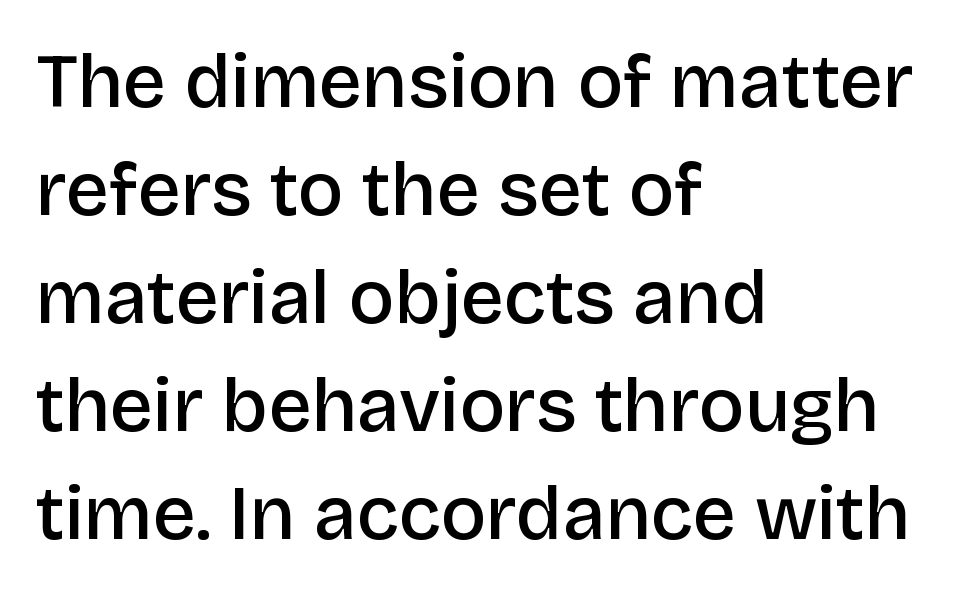
The image shows 76 px semibold sans-serif type, upright; set left-aligned, normal line spacing (1.42x), normal letter spacing, not underlined; low stroke contrast and a large x-height.
